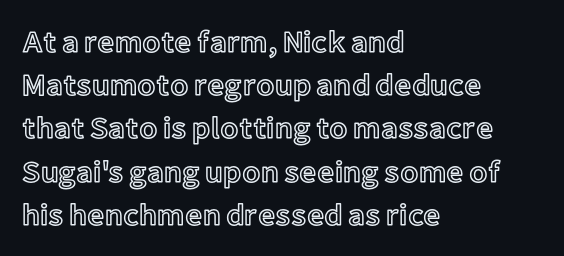
In CSS terms this would be text-align: left. Note the varied advance widths — an 'i' is clearly narrower than an 'm'. What stands out about the letter spacing? Nothing — it is the standard amount. Vertical spacing — default. Posture: upright roman. Has an underline been added? It has not.
